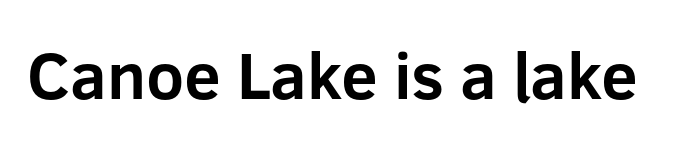
The image shows 66 px bold sans-serif type, upright; set normal letter spacing, not underlined; low stroke contrast and a medium x-height.
